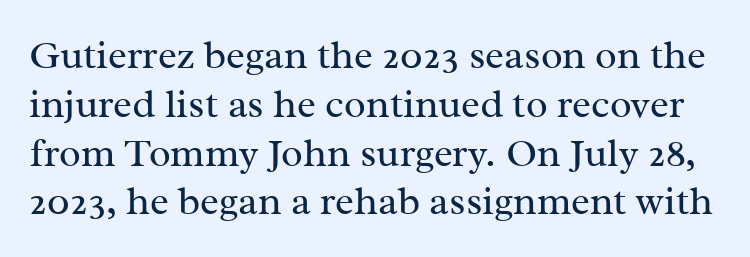
The image shows 40 px regular-weight serif type, upright; set line spacing 1.22x, normal letter spacing, not underlined; medium stroke contrast and a medium x-height.
